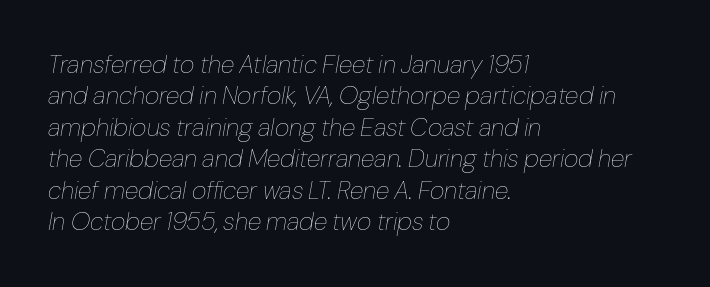
{"italic": "yes", "lean": "right", "slant_degrees": 10, "bold": "no", "underline": "no", "align": "left", "line_spacing": "normal", "line_spacing_ratio": 1.26, "letter_spacing": "normal", "letter_spacing_em": 0.0, "glyph_px": 25}
